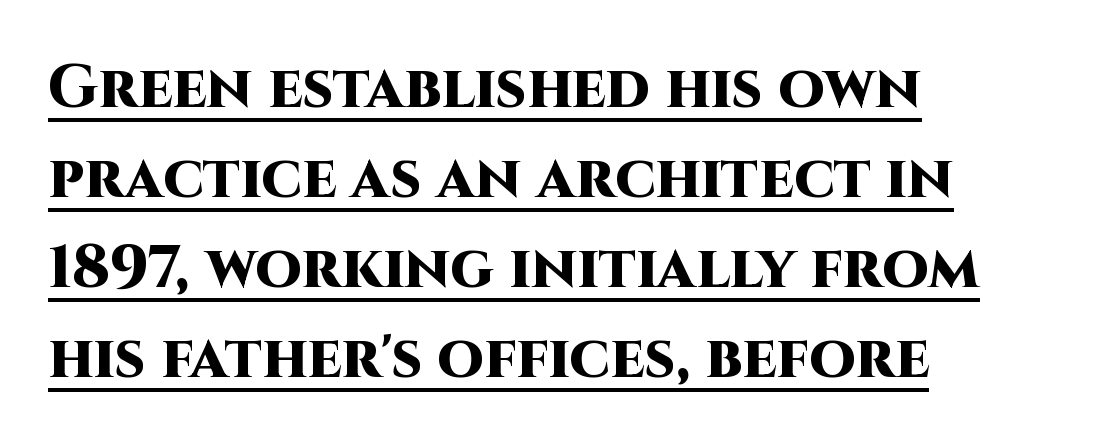
The image shows 60 px heavy sans-serif type, upright; set left-aligned, normal line spacing (1.5x), normal letter spacing, underlined; high stroke contrast and a large x-height.
